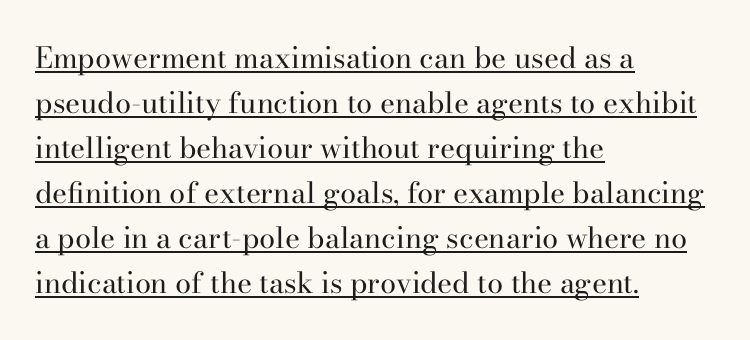
Q: Is the text bold? A: No.
Q: Is the text italic (slanted)? A: No, it is upright.
Q: Is the typeface a serif or a sans-serif typeface? A: Serif.
Q: Is the text underlined? A: Yes.
Q: How is the paragraph aligned? A: Left-aligned.
Q: Is the spacing between letters normal or unusually wide? A: Normal.
Q: Is the spacing between lines tight, normal or loose? A: Normal.
Q: Width (condensed, normal, or wide)? A: Normal.
Q: Stroke contrast? A: High.
Q: x-height? A: Small.
Q: Monospaced? A: No.
